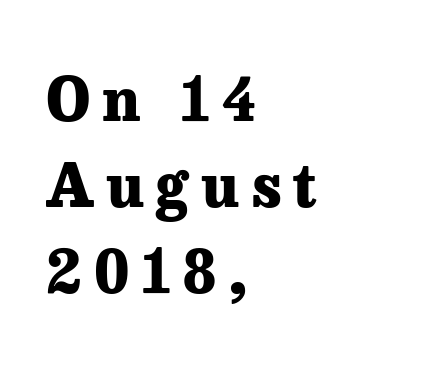
Q: Is the text bold? A: Yes.
Q: Is the text italic (slanted)? A: No, it is upright.
Q: Is the typeface a serif or a sans-serif typeface? A: Serif.
Q: Is the text underlined? A: No.
Q: How is the paragraph aligned? A: Left-aligned.
Q: Is the spacing between letters normal or unusually wide? A: Unusually wide.
Q: Is the spacing between lines tight, normal or loose? A: Normal.
Q: Width (condensed, normal, or wide)? A: Normal.
Q: Stroke contrast? A: Low.
Q: x-height? A: Medium.
Q: Monospaced? A: No.
